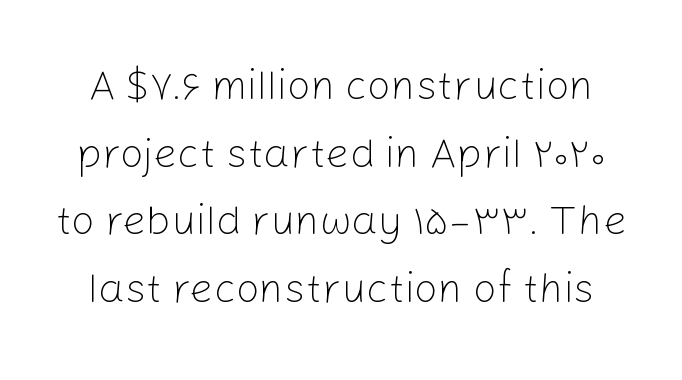
The image shows 42 px light sans-serif type, upright; set normal line spacing (1.61x), normal letter spacing, not underlined; low stroke contrast and a medium x-height.
